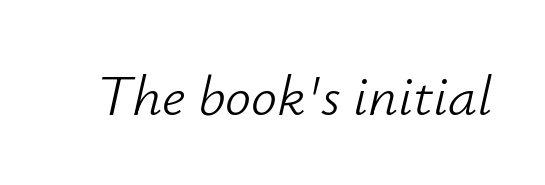
{"italic": "yes", "lean": "right", "slant_degrees": 12, "bold": "no", "weight": "light", "width": "normal", "stroke_contrast": "low", "x_height": "small", "monospaced": "no", "underline": "no", "letter_spacing": "normal", "letter_spacing_em": 0.0, "glyph_px": 58}
